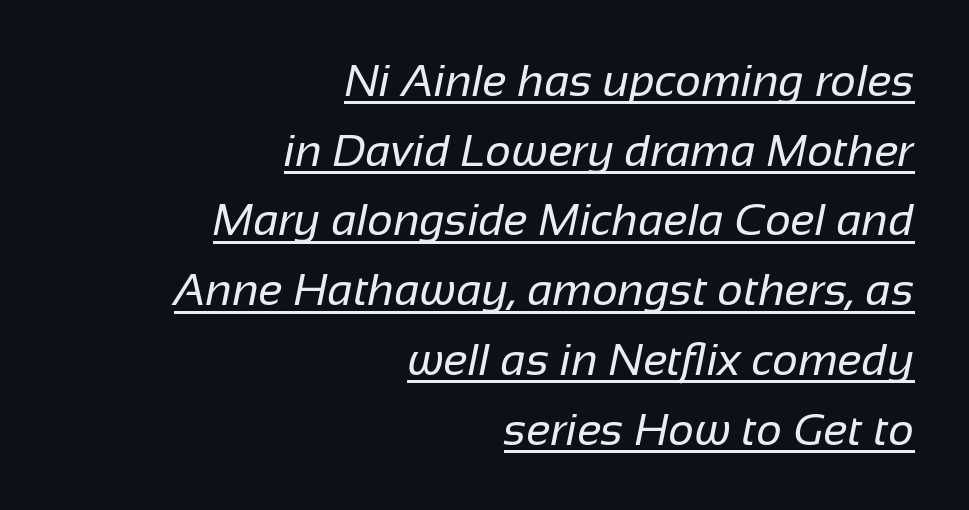
Every word sits above its own underline. The leading is moderate, giving the passage an even texture. This rendering employs a face without finishing strokes, i.e., a sans-serif. Reading down the block, your eye finds every line finishing at a fixed right position. This sample has the flowing, uneven cadence of proportional lettering. No letter is thick-stroked: the sample isn't bold.
